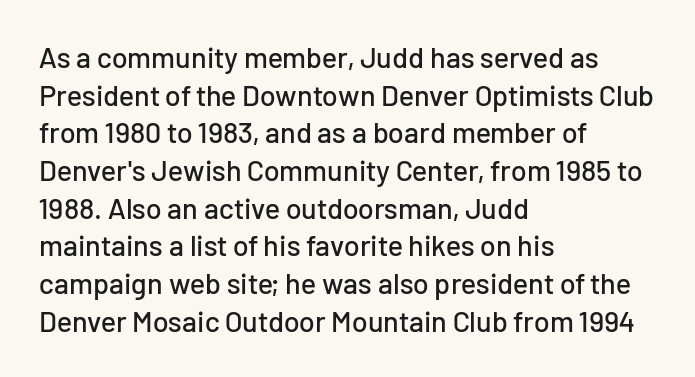
You could not count columns in this text — the font is proportionally spaced. The ragged edge is on the right, which tells us the setting is flush left. The typeface chosen for these lines omits serifs. Lines of text with bare space underneath.
